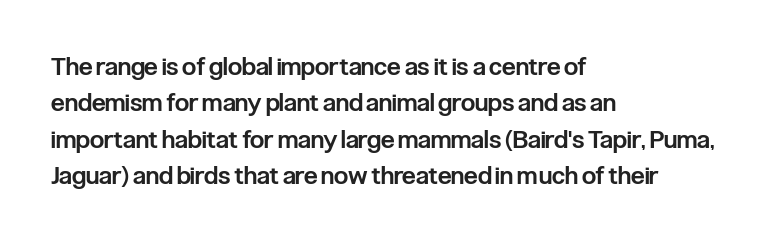
The image shows 25 px text type, upright; set left-aligned, normal line spacing (1.46x), normal letter spacing, not underlined.
